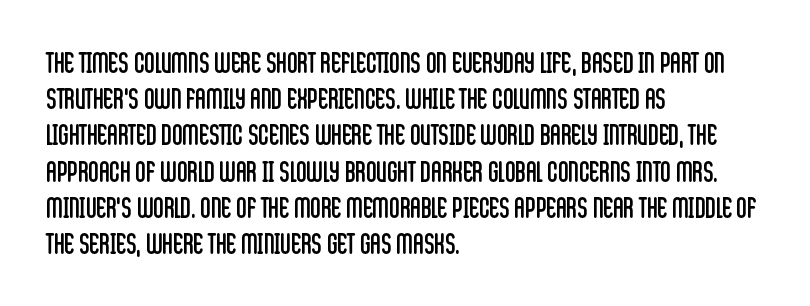
Q: Is the text bold? A: No.
Q: Is the text italic (slanted)? A: No, it is upright.
Q: Is the typeface a serif or a sans-serif typeface? A: Sans-serif.
Q: Is the text underlined? A: No.
Q: How is the paragraph aligned? A: Left-aligned.
Q: Is the spacing between letters normal or unusually wide? A: Normal.
Q: Is the spacing between lines tight, normal or loose? A: Normal.
Q: Width (condensed, normal, or wide)? A: Condensed.
Q: Stroke contrast? A: Low.
Q: x-height? A: Large.
Q: Monospaced? A: No.
